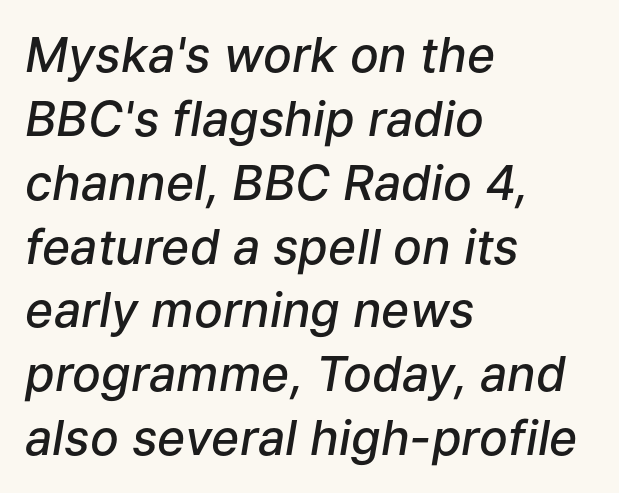
The image shows 48 px semibold type, italic (leaning right); set left-aligned, normal line spacing (1.33x), normal letter spacing, not underlined; low stroke contrast and a medium x-height.
